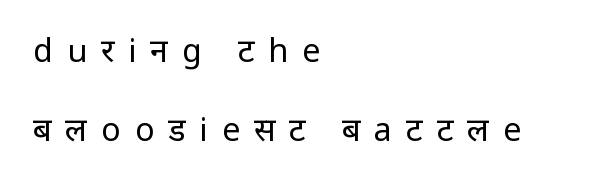
Q: Is the text bold? A: No.
Q: Is the text italic (slanted)? A: No, it is upright.
Q: Is the typeface a serif or a sans-serif typeface? A: Sans-serif.
Q: Is the text underlined? A: No.
Q: How is the paragraph aligned? A: Left-aligned.
Q: Is the spacing between letters normal or unusually wide? A: Unusually wide.
Q: Is the spacing between lines tight, normal or loose? A: Loose.
Q: Width (condensed, normal, or wide)? A: Normal.
Q: Stroke contrast? A: Low.
Q: x-height? A: Medium.
Q: Monospaced? A: No.
